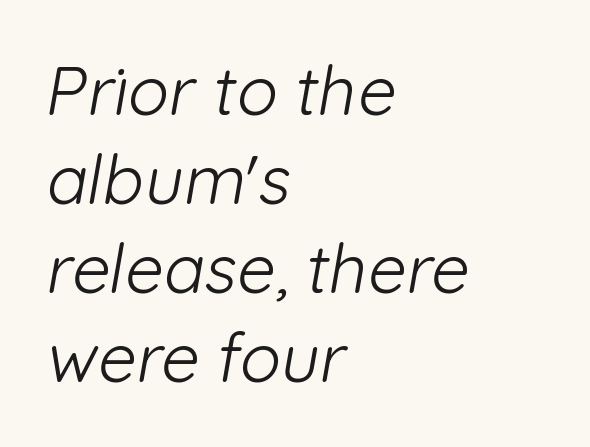
{"serif": "no", "bold": "no", "weight": "light", "width": "normal", "stroke_contrast": "low", "x_height": "medium", "monospaced": "no", "underline": "no", "align": "left", "line_spacing": "normal", "line_spacing_ratio": 1.31, "letter_spacing": "normal", "letter_spacing_em": 0.0, "glyph_px": 68}
